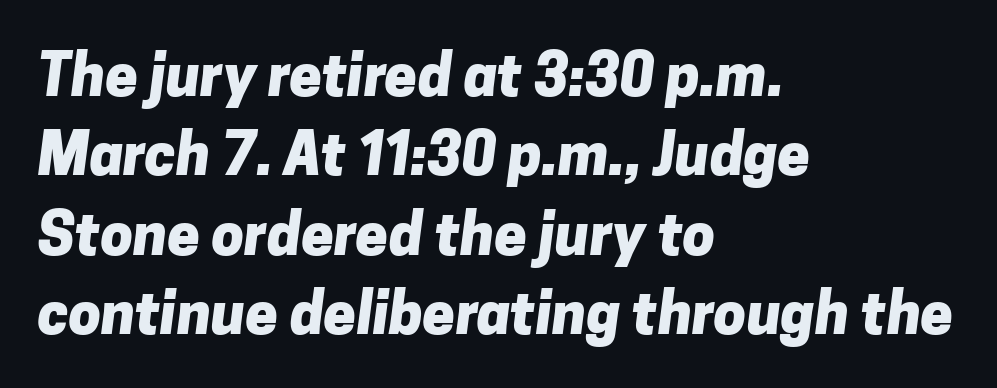
{"serif": "no", "bold": "yes", "weight": "heavy", "width": "normal", "stroke_contrast": "low", "x_height": "medium", "monospaced": "no", "underline": "no", "align": "left", "line_spacing": "normal", "line_spacing_ratio": 1.37, "letter_spacing": "normal", "letter_spacing_em": 0.0, "glyph_px": 58}
